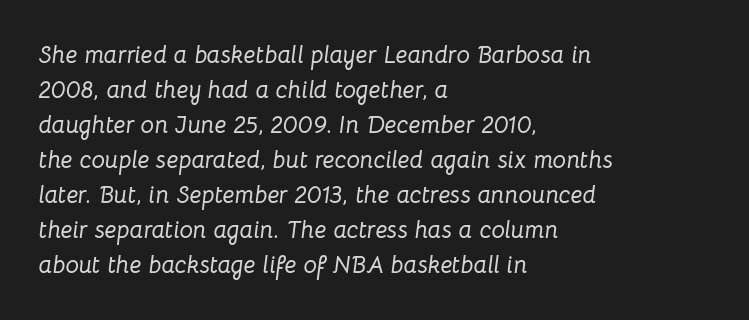
Q: Is the text italic (slanted)? A: Yes, it leans right by about 8 degrees.
Q: Is the text underlined? A: No.
Q: How is the paragraph aligned? A: Left-aligned.
Q: Is the spacing between letters normal or unusually wide? A: Normal.
Q: Is the spacing between lines tight, normal or loose? A: Normal.
